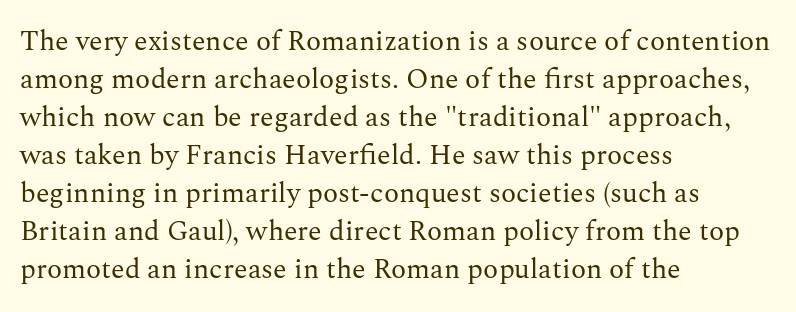
Q: Is the text bold? A: No.
Q: Is the text italic (slanted)? A: No, it is upright.
Q: Is the typeface a serif or a sans-serif typeface? A: Serif.
Q: Is the text underlined? A: No.
Q: How is the paragraph aligned? A: Left-aligned.
Q: Is the spacing between letters normal or unusually wide? A: Normal.
Q: Is the spacing between lines tight, normal or loose? A: Normal.
Q: Width (condensed, normal, or wide)? A: Normal.
Q: Stroke contrast? A: Medium.
Q: x-height? A: Medium.
Q: Monospaced? A: No.
